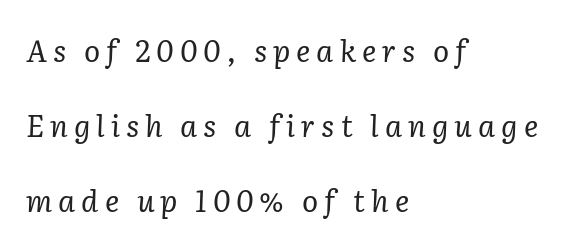
{"serif": "yes", "italic": "yes", "lean": "right", "slant_degrees": 2, "bold": "no", "weight": "regular", "width": "normal", "stroke_contrast": "low", "x_height": "medium", "monospaced": "no", "underline": "no", "align": "left", "line_spacing": "loose", "line_spacing_ratio": 2.5, "letter_spacing": "wide", "letter_spacing_em": 0.2, "glyph_px": 30}
